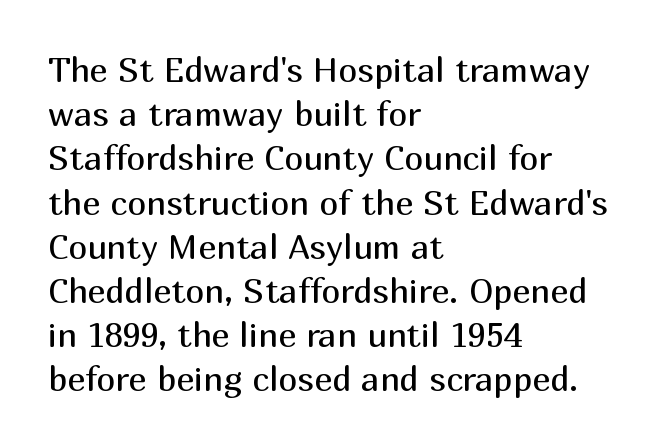
The image shows 34 px regular-weight sans-serif type, upright; set left-aligned, normal line spacing (1.3x), normal letter spacing, not underlined; medium stroke contrast and a medium x-height.
